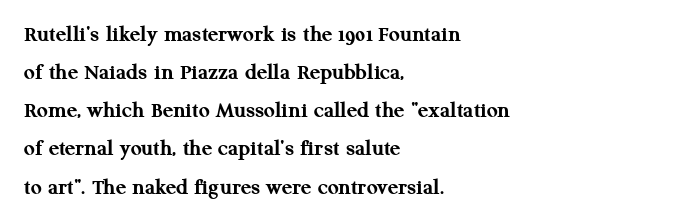
Q: Is the text bold? A: Yes.
Q: Is the text italic (slanted)? A: No, it is upright.
Q: Is the text underlined? A: No.
Q: How is the paragraph aligned? A: Left-aligned.
Q: Is the spacing between letters normal or unusually wide? A: Normal.
Q: Is the spacing between lines tight, normal or loose? A: Normal.
